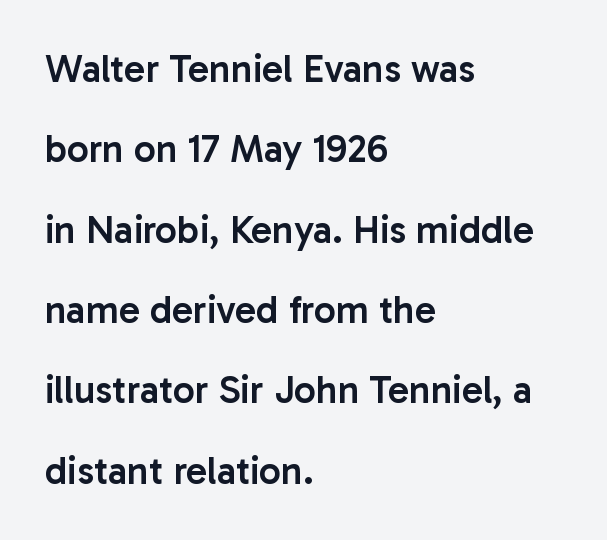
The image shows 39 px semibold sans-serif type, upright; set left-aligned, loose line spacing (2.06x), normal letter spacing, not underlined; low stroke contrast and a medium x-height.
